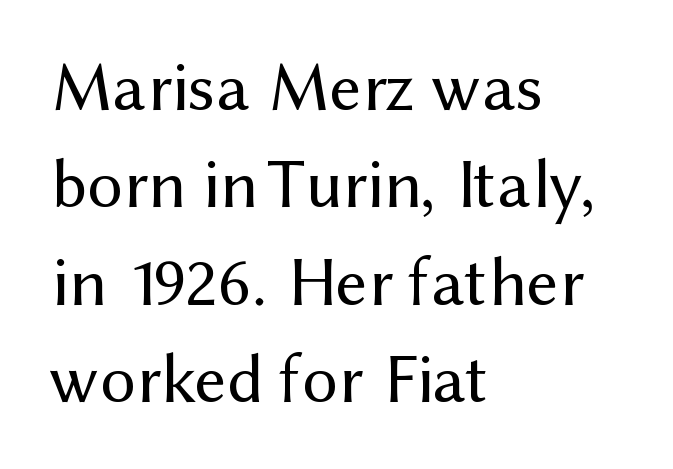
{"serif": "no", "italic": "no", "bold": "no", "weight": "regular", "width": "normal", "stroke_contrast": "medium", "x_height": "medium", "monospaced": "no", "underline": "no", "align": "left", "line_spacing": "normal", "line_spacing_ratio": 1.39, "letter_spacing": "normal", "letter_spacing_em": 0.0, "glyph_px": 70}
